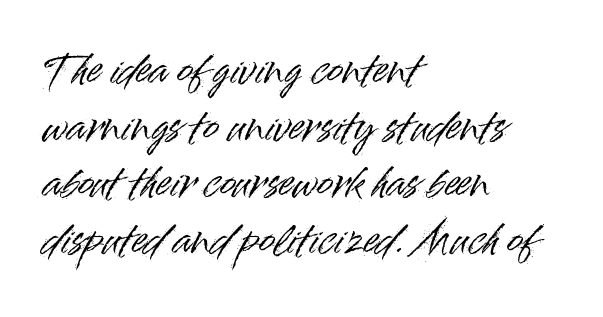
{"serif": "no", "width": "normal", "stroke_contrast": "high", "x_height": "small", "monospaced": "no", "underline": "no", "align": "left", "line_spacing": "normal", "line_spacing_ratio": 1.49, "letter_spacing": "normal", "letter_spacing_em": 0.0, "glyph_px": 38}
